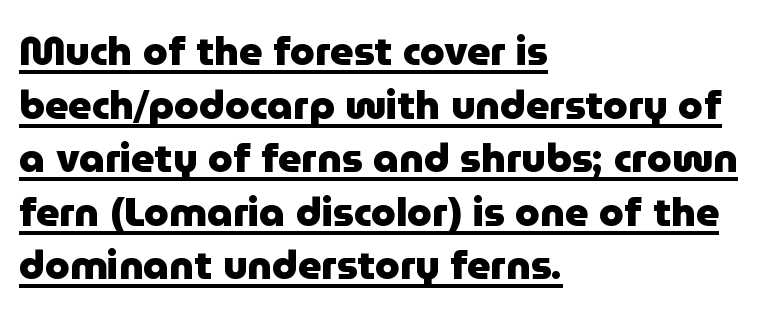
{"serif": "no", "italic": "no", "bold": "yes", "weight": "heavy", "width": "normal", "stroke_contrast": "low", "x_height": "medium", "monospaced": "no", "underline": "yes", "align": "left", "line_spacing": "normal", "line_spacing_ratio": 1.34, "letter_spacing": "normal", "letter_spacing_em": 0.0, "glyph_px": 40}
